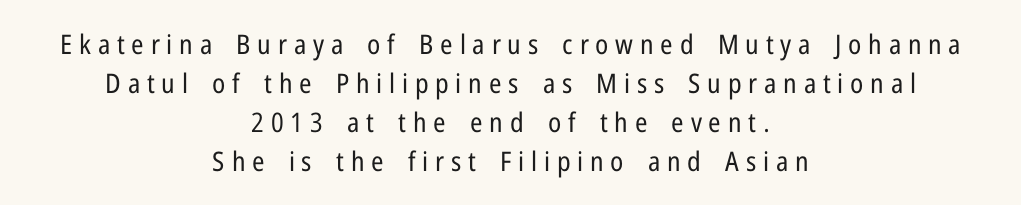
Q: Is the text bold? A: No.
Q: Is the text italic (slanted)? A: No, it is upright.
Q: Is the text underlined? A: No.
Q: How is the paragraph aligned? A: Centered.
Q: Is the spacing between letters normal or unusually wide? A: Unusually wide.
Q: Is the spacing between lines tight, normal or loose? A: Normal.
